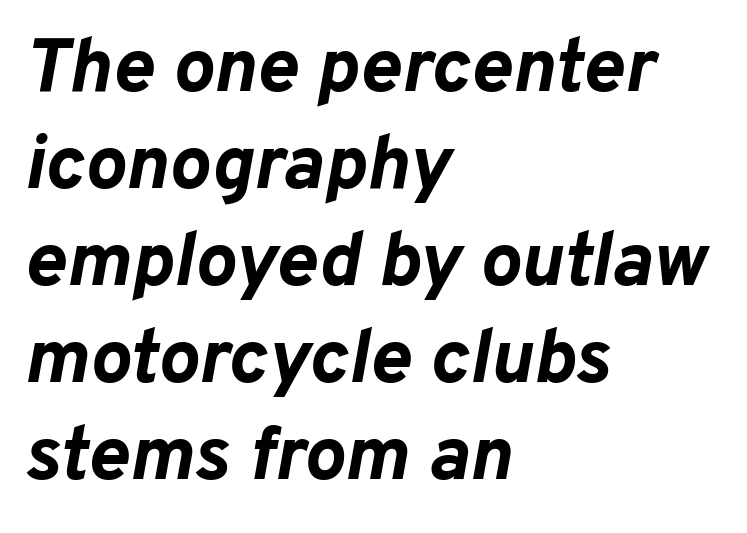
Q: Is the text bold? A: Yes.
Q: Is the text italic (slanted)? A: Yes, it leans right by about 10 degrees.
Q: Is the text underlined? A: No.
Q: How is the paragraph aligned? A: Left-aligned.
Q: Is the spacing between letters normal or unusually wide? A: Normal.
Q: Is the spacing between lines tight, normal or loose? A: Normal.
Q: Width (condensed, normal, or wide)? A: Normal.
Q: Stroke contrast? A: Low.
Q: x-height? A: Medium.
Q: Monospaced? A: No.
